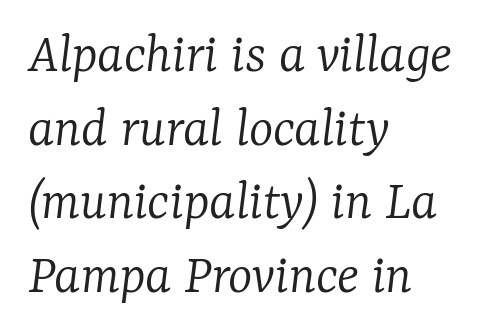
This rendering uses left alignment, leaving the right contour irregular. Summary of vertical rhythm: regular, with standard interline spacing. The passage shown has conventional tracking throughout. Yep, that's italic — everything's leaning. Yep, those are serifs on the letters.
